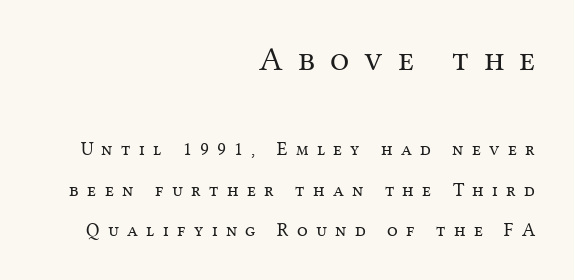
The image shows 34 px regular-weight serif type, upright; set right-aligned, loose line spacing (2.12x), unusually wide letter spacing (+0.44 em), not underlined; the first (top) block is 1.79x larger; medium stroke contrast and a medium x-height.
